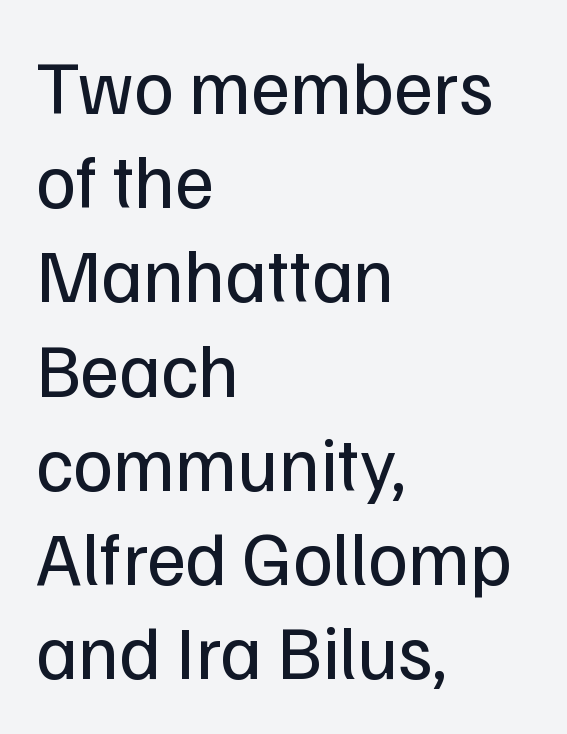
{"serif": "no", "italic": "no", "bold": "no", "weight": "regular", "width": "normal", "stroke_contrast": "low", "x_height": "medium", "monospaced": "no", "underline": "no", "align": "left", "line_spacing_ratio": 1.24, "letter_spacing": "normal", "letter_spacing_em": 0.0, "glyph_px": 76}
